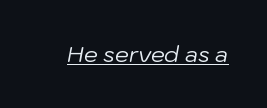
Q: Is the text bold? A: No.
Q: Is the text italic (slanted)? A: Yes, it leans right by about 10 degrees.
Q: Is the text underlined? A: Yes.
Q: Is the spacing between letters normal or unusually wide? A: Normal.
